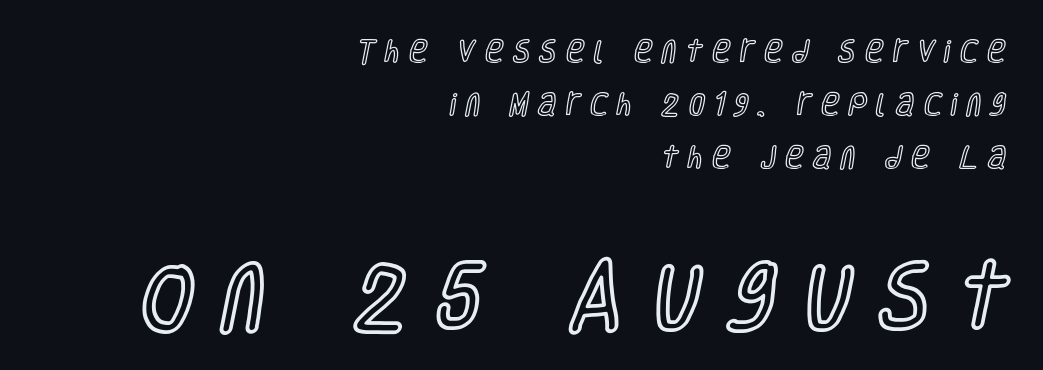
Q: Is the text italic (slanted)? A: Yes.
Q: Is the text underlined? A: No.
Q: How is the paragraph aligned? A: Right-aligned.
Q: Is the spacing between letters normal or unusually wide? A: Unusually wide.
Q: Is the spacing between lines tight, normal or loose? A: Loose.
Q: Which block of text is set in a larger size, the first (top) or the second (bottom)? A: The second (bottom) one.
Q: Width (condensed, normal, or wide)? A: Condensed.
Q: x-height? A: Large.
Q: Monospaced? A: No.
